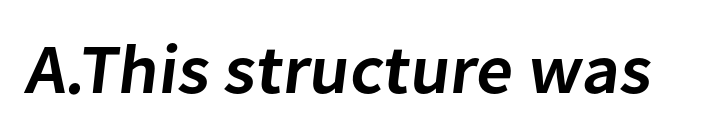
A bit beefed up — I'd call it semibold rather than bold. Underline: absent. Look at the bottom of the vertical strokes: they stop flat, with no serifs. The gaps between neighbouring characters are ordinary and unremarkable. Think of a printed novel: that variable character pitch is what you see here.
